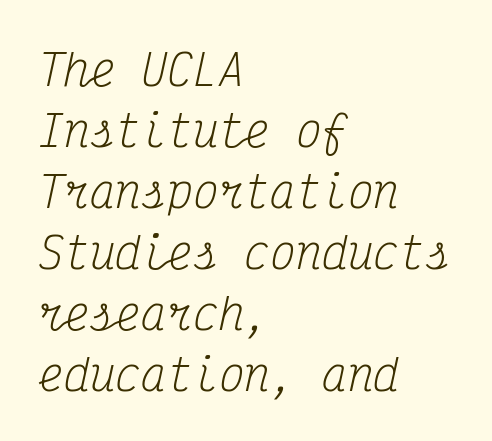
{"serif": "yes", "italic": "yes", "lean": "right", "slant_degrees": 12, "bold": "no", "weight": "regular", "width": "condensed", "stroke_contrast": "medium", "x_height": "medium", "monospaced": "yes", "underline": "no", "align": "left", "line_spacing": "normal", "line_spacing_ratio": 1.42, "letter_spacing": "normal", "letter_spacing_em": 0.0, "glyph_px": 43}
